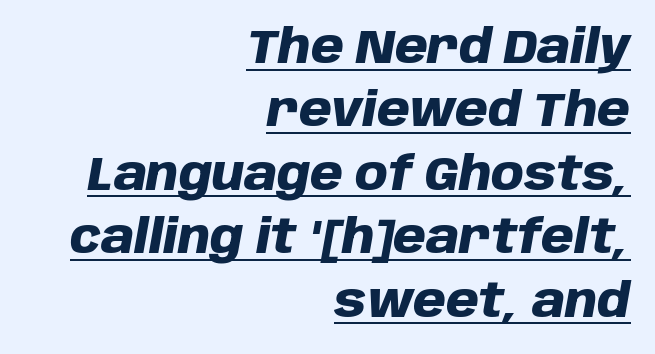
{"italic": "yes", "lean": "right", "slant_degrees": 10, "bold": "yes", "weight": "heavy", "width": "normal", "stroke_contrast": "low", "x_height": "large", "monospaced": "no", "underline": "yes", "align": "right", "line_spacing": "normal", "line_spacing_ratio": 1.35, "letter_spacing": "normal", "letter_spacing_em": 0.0, "glyph_px": 47}
